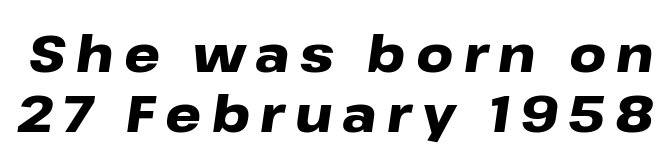
{"italic": "yes", "lean": "right", "slant_degrees": 8, "bold": "yes", "weight": "heavy", "width": "wide", "stroke_contrast": "low", "x_height": "medium", "monospaced": "no", "underline": "no", "line_spacing_ratio": 1.17, "letter_spacing": "wide", "letter_spacing_em": 0.2, "glyph_px": 51}
